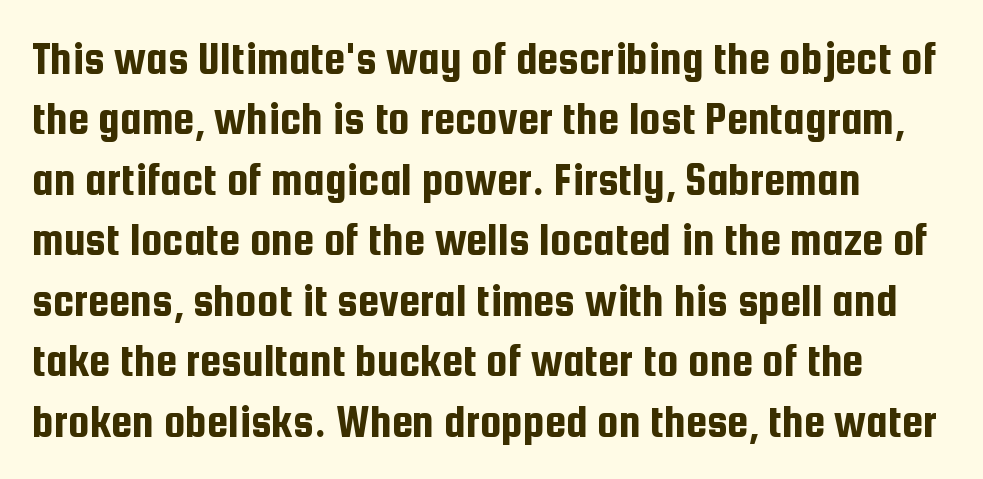
Letter spacing: default. You could not count columns in this text — the font is proportionally spaced. No word sits above an underline. Designer's note — italics off, roman on.
